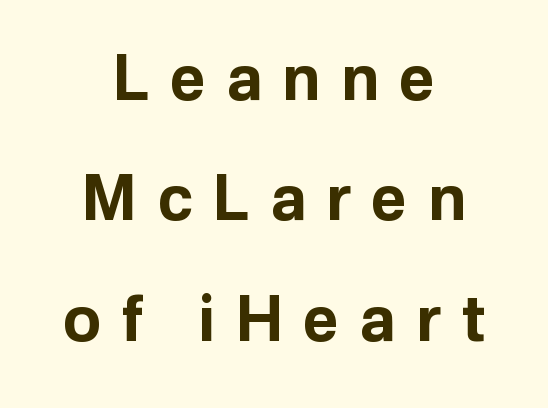
Q: Is the text bold? A: Yes.
Q: Is the text italic (slanted)? A: No, it is upright.
Q: Is the typeface a serif or a sans-serif typeface? A: Sans-serif.
Q: Is the text underlined? A: No.
Q: How is the paragraph aligned? A: Centered.
Q: Is the spacing between letters normal or unusually wide? A: Unusually wide.
Q: Is the spacing between lines tight, normal or loose? A: Loose.
Q: Width (condensed, normal, or wide)? A: Normal.
Q: Stroke contrast? A: Low.
Q: x-height? A: Medium.
Q: Monospaced? A: No.
